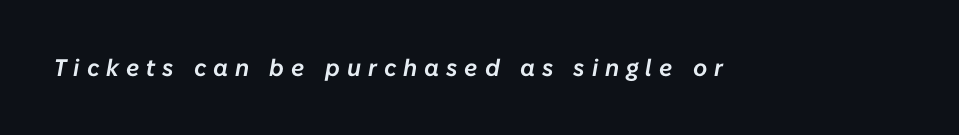
Q: Is the text italic (slanted)? A: Yes, it leans right by about 10 degrees.
Q: Is the text underlined? A: No.
Q: Is the spacing between letters normal or unusually wide? A: Unusually wide.
